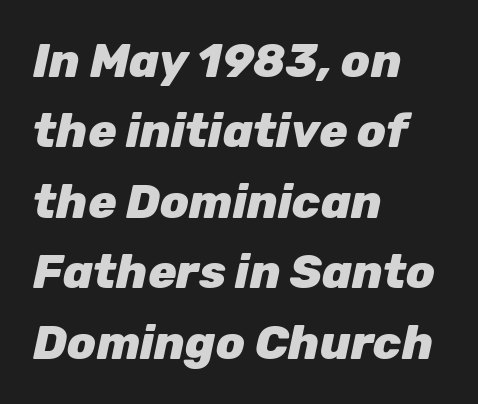
Default kerning and tracking; the words read as compact shapes. The space beneath each line is pristine and unruled. Every character sits at an angle, as italics do. These lines stack with their left ends in a neat column.
